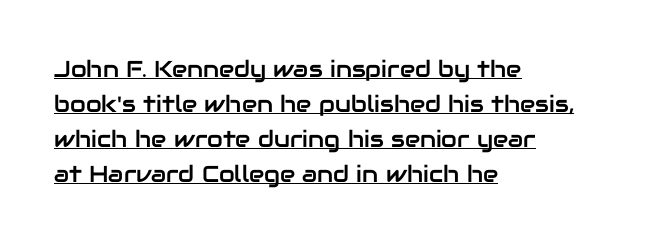
A continuous stroke trails under the words, as in a hyperlink. When letters stand straight like this, we call the style roman or upright. Layout note: lines flush left. Words appear dense and cohesive because spacing is normal. Compared with typical paragraphs, the rows here are spaced about the same.
